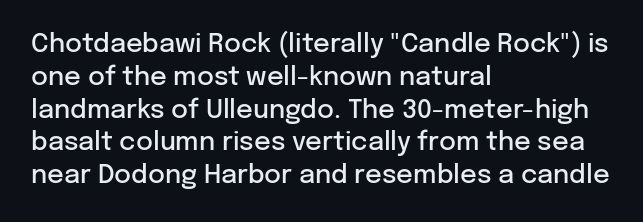
Q: Is the text bold? A: Semi-bold.
Q: Is the text italic (slanted)? A: No, it is upright.
Q: Is the text underlined? A: No.
Q: How is the paragraph aligned? A: Left-aligned.
Q: Is the spacing between letters normal or unusually wide? A: Normal.
Q: Is the spacing between lines tight, normal or loose? A: Normal.
